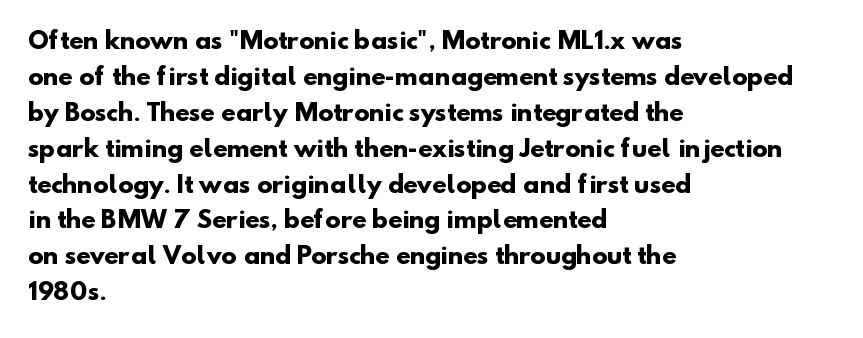
The image shows 23 px bold type; set left-aligned, normal line spacing (1.56x), normal letter spacing, not underlined.
